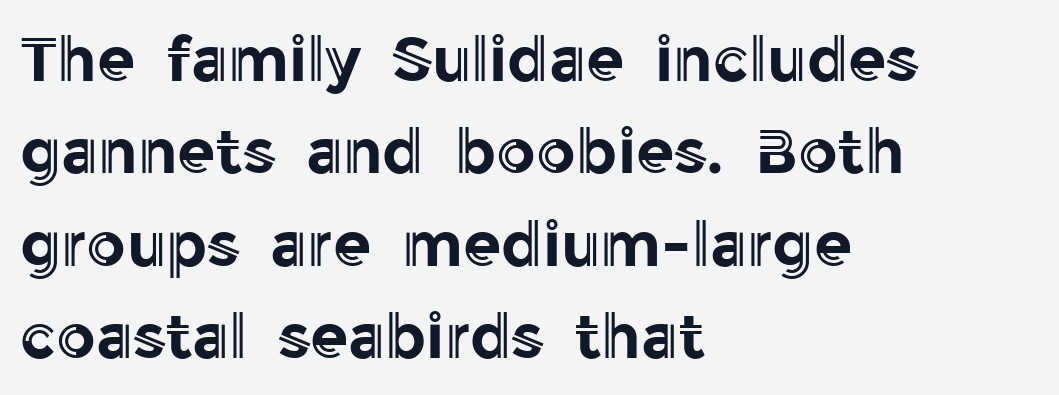
Q: Is the text italic (slanted)? A: No, it is upright.
Q: Is the text underlined? A: No.
Q: How is the paragraph aligned? A: Left-aligned.
Q: Is the spacing between letters normal or unusually wide? A: Normal.
Q: Is the spacing between lines tight, normal or loose? A: Normal.
Q: Width (condensed, normal, or wide)? A: Normal.
Q: x-height? A: Medium.
Q: Monospaced? A: No.
